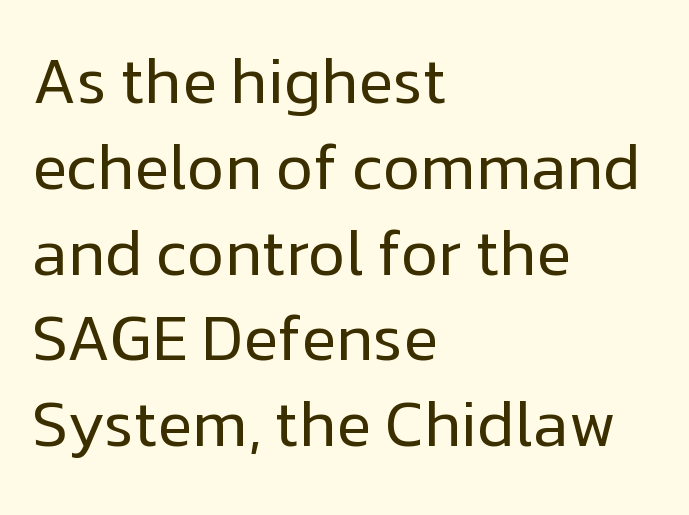
The image shows 64 px regular-weight sans-serif type, upright; set left-aligned, normal line spacing (1.34x), normal letter spacing, not underlined; low stroke contrast and a medium x-height.
